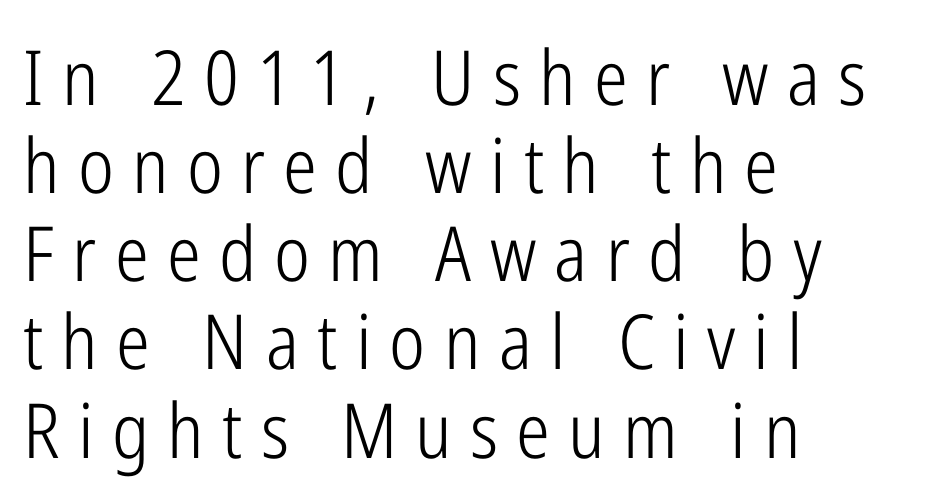
If you drew a line through each stem, it would be perfectly vertical. You could not count columns in this text — the font is proportionally spaced. Letter spacing: wide. The typesetting does not lean heavy: it is not bold. The letters carry no serifs — their stems end cleanly without finishing strokes. Unmarked baselines from the first word to the last.
